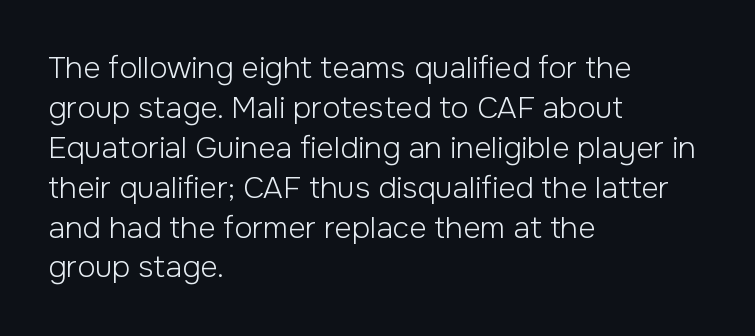
{"serif": "no", "italic": "no", "bold": "no", "weight": "light", "width": "normal", "stroke_contrast": "low", "x_height": "medium", "monospaced": "no", "underline": "no", "align": "left", "line_spacing": "normal", "line_spacing_ratio": 1.33, "letter_spacing": "normal", "letter_spacing_em": 0.0, "glyph_px": 30}
